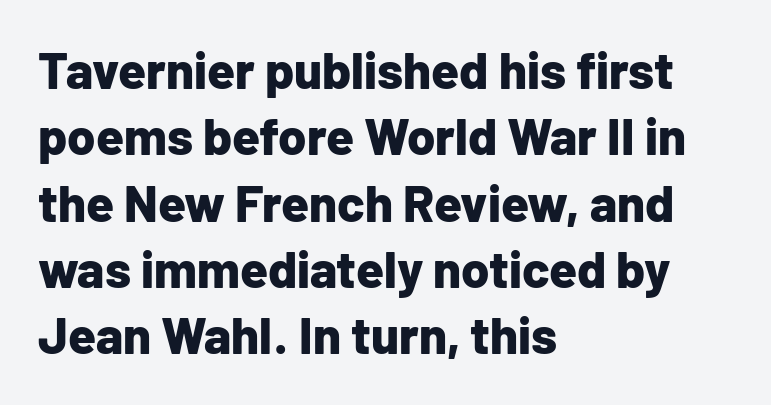
{"serif": "no", "italic": "no", "bold": "yes", "weight": "bold", "width": "normal", "stroke_contrast": "low", "x_height": "medium", "monospaced": "no", "underline": "no", "align": "left", "line_spacing": "normal", "line_spacing_ratio": 1.3, "letter_spacing": "normal", "letter_spacing_em": 0.0, "glyph_px": 51}
